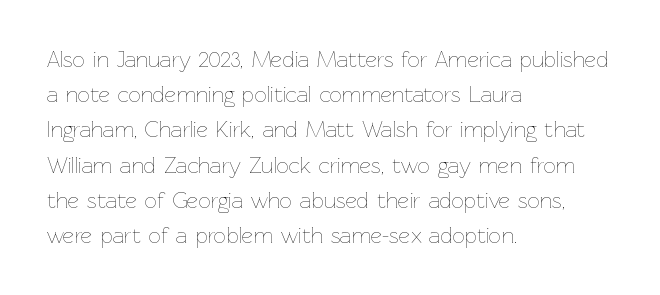
The image shows 22 px text type, upright; set left-aligned, normal line spacing (1.6x), normal letter spacing, not underlined.
